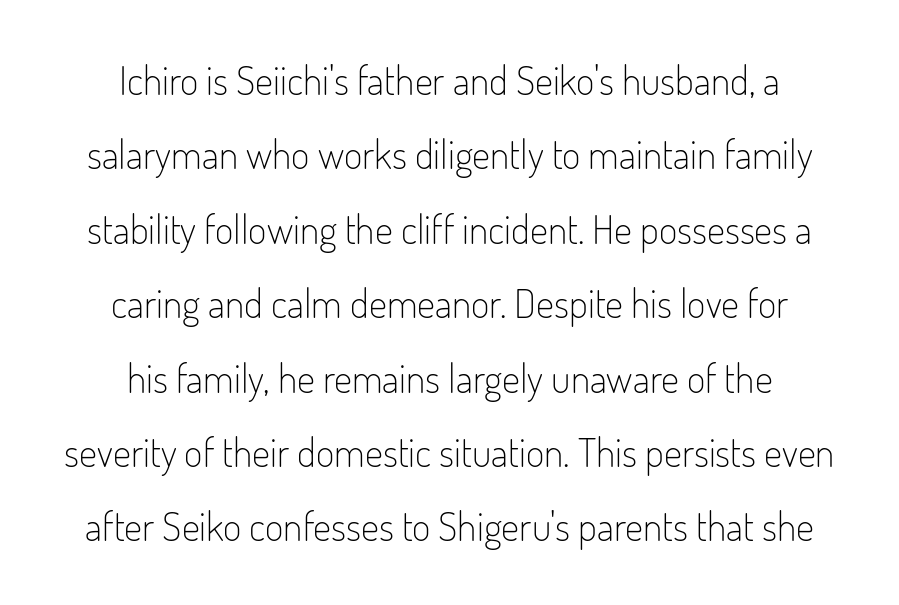
Q: Is the text bold? A: No.
Q: Is the text italic (slanted)? A: No, it is upright.
Q: Is the typeface a serif or a sans-serif typeface? A: Sans-serif.
Q: Is the text underlined? A: No.
Q: How is the paragraph aligned? A: Centered.
Q: Is the spacing between letters normal or unusually wide? A: Normal.
Q: Width (condensed, normal, or wide)? A: Condensed.
Q: Stroke contrast? A: Low.
Q: x-height? A: Small.
Q: Monospaced? A: No.
